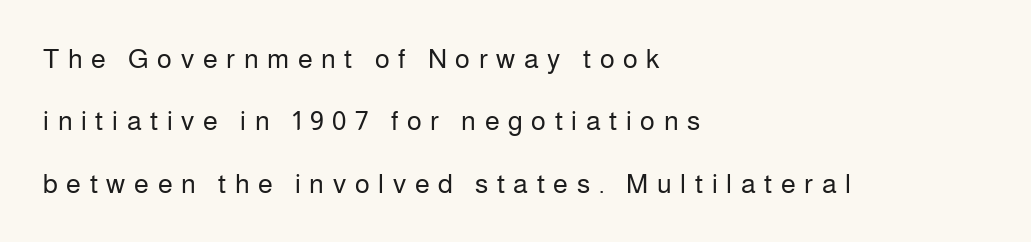
Q: Is the text bold? A: No.
Q: Is the text italic (slanted)? A: No, it is upright.
Q: Is the text underlined? A: No.
Q: How is the paragraph aligned? A: Left-aligned.
Q: Is the spacing between letters normal or unusually wide? A: Unusually wide.
Q: Is the spacing between lines tight, normal or loose? A: Loose.
